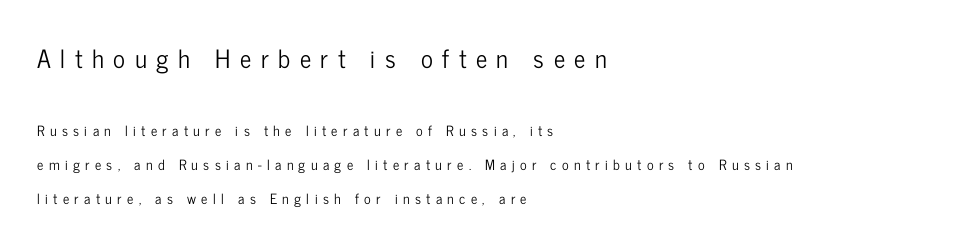
The image shows 25 px text type, upright; set left-aligned, loose line spacing (2.43x), unusually wide letter spacing (+0.38 em), not underlined; the first (top) block is 1.79x larger.
